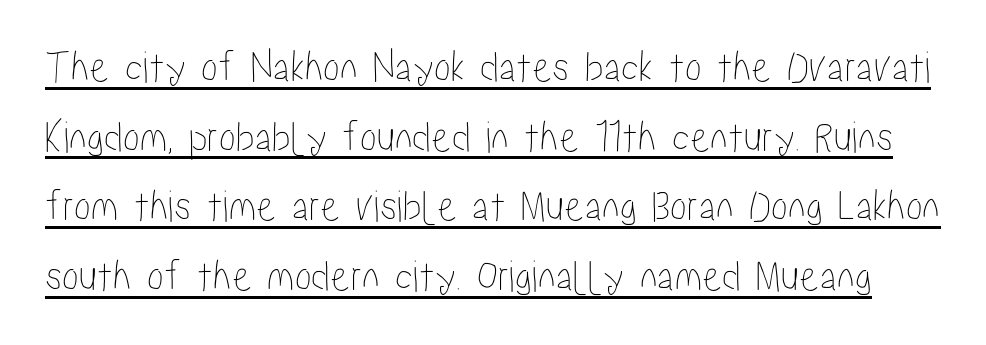
{"italic": "no", "width": "condensed", "stroke_contrast": "low", "x_height": "medium", "monospaced": "no", "underline": "yes", "line_spacing": "normal", "line_spacing_ratio": 1.55, "letter_spacing": "normal", "letter_spacing_em": 0.0, "glyph_px": 45}
